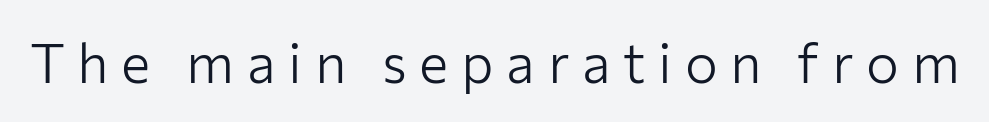
A roman cut, with each character standing at attention. A typesetter would call this heavily tracked-out type. Is this a fixed-width face? No — the glyphs have proportional, varying widths. This rendering employs a face without finishing strokes, i.e., a sans-serif.
